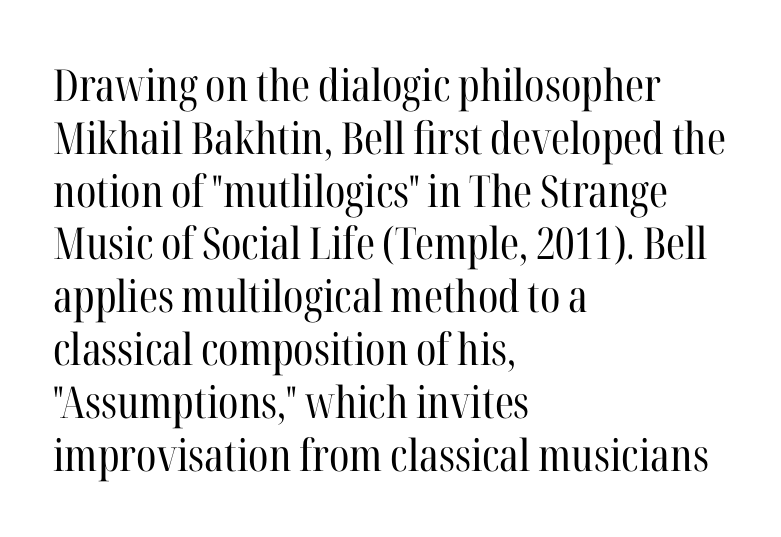
{"serif": "yes", "italic": "no", "bold": "no", "weight": "regular", "width": "condensed", "stroke_contrast": "high", "x_height": "medium", "monospaced": "no", "underline": "no", "align": "left", "line_spacing_ratio": 1.2, "letter_spacing": "normal", "letter_spacing_em": 0.0, "glyph_px": 44}
